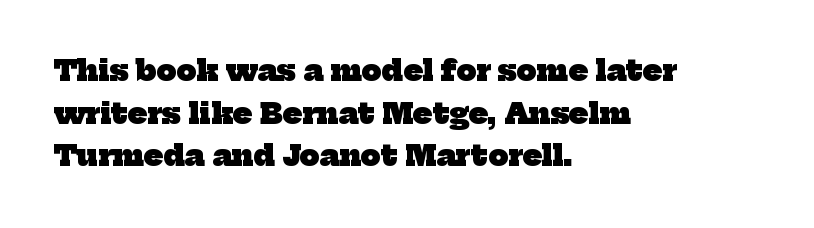
Look at the tracking — it's just the regular setting, nothing added. Horizontal bands of white between lines are of average thickness. Caption: bold face, heavy strokes. The passage shown is not underscored anywhere. This rendering uses left alignment, leaving the right contour irregular. Each letter keeps its own natural width here, so spacing adapts to shape.
